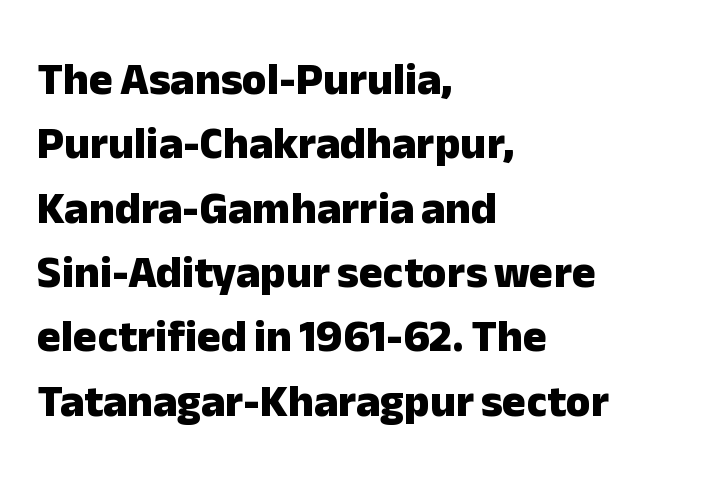
{"serif": "no", "italic": "no", "bold": "yes", "weight": "heavy", "width": "normal", "stroke_contrast": "low", "x_height": "medium", "monospaced": "no", "underline": "no", "align": "left", "line_spacing": "normal", "line_spacing_ratio": 1.43, "letter_spacing": "normal", "letter_spacing_em": 0.0, "glyph_px": 45}
